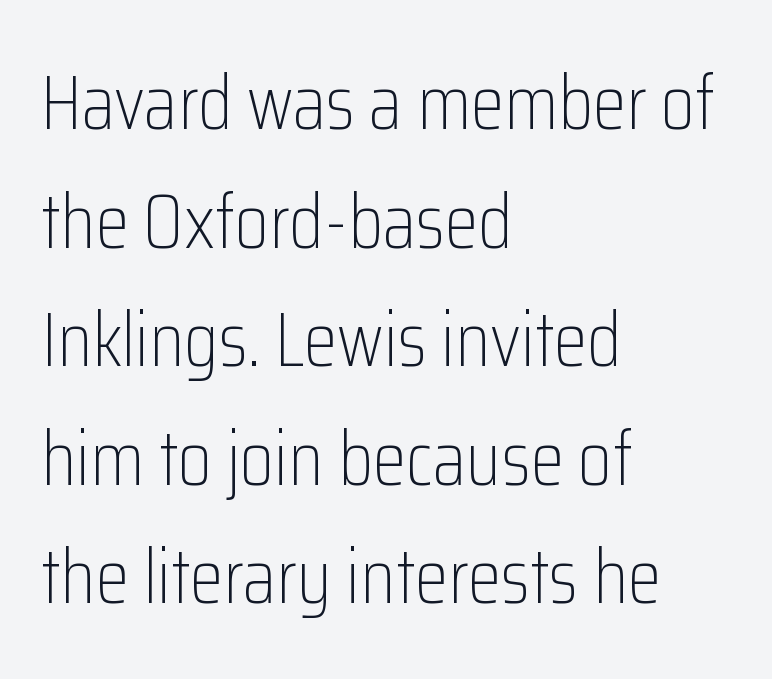
{"serif": "no", "italic": "no", "bold": "no", "weight": "light", "width": "condensed", "stroke_contrast": "low", "x_height": "medium", "monospaced": "no", "underline": "no", "align": "left", "line_spacing": "normal", "line_spacing_ratio": 1.54, "letter_spacing": "normal", "letter_spacing_em": 0.0, "glyph_px": 77}
